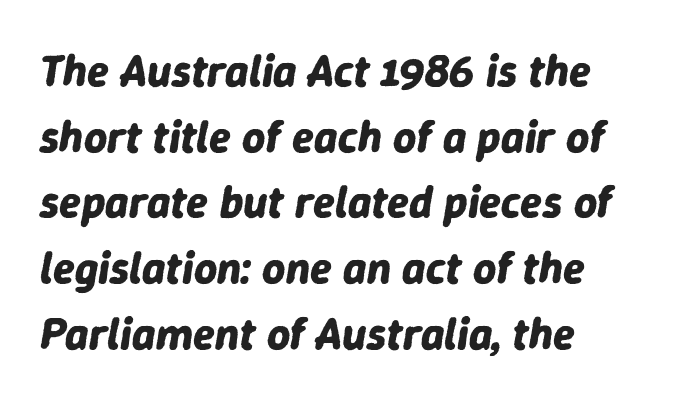
Q: Is the text bold? A: Yes.
Q: Is the text italic (slanted)? A: Yes, it leans right by about 9 degrees.
Q: Is the text underlined? A: No.
Q: How is the paragraph aligned? A: Left-aligned.
Q: Is the spacing between letters normal or unusually wide? A: Normal.
Q: Is the spacing between lines tight, normal or loose? A: Normal.
Q: Width (condensed, normal, or wide)? A: Normal.
Q: Stroke contrast? A: Low.
Q: x-height? A: Medium.
Q: Monospaced? A: No.
